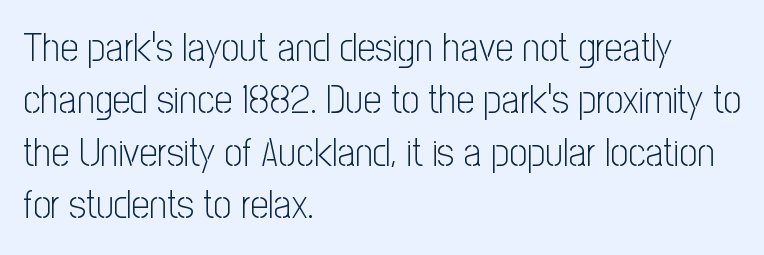
{"serif": "no", "italic": "no", "bold": "no", "weight": "light", "width": "condensed", "stroke_contrast": "low", "x_height": "medium", "monospaced": "no", "underline": "no", "align": "left", "line_spacing": "normal", "line_spacing_ratio": 1.31, "letter_spacing": "normal", "letter_spacing_em": 0.0, "glyph_px": 40}
